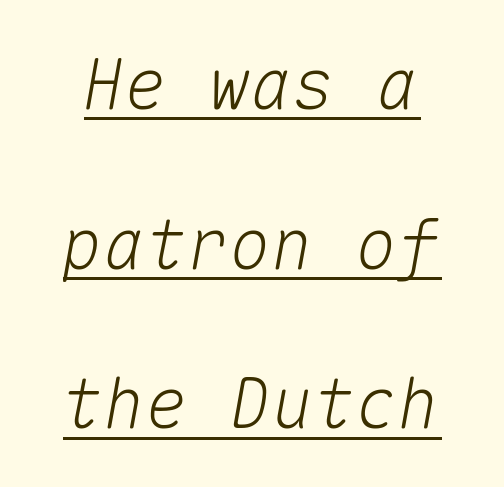
{"italic": "yes", "lean": "right", "slant_degrees": 10, "width": "normal", "stroke_contrast": "medium", "x_height": "medium", "monospaced": "yes", "underline": "yes", "line_spacing": "loose", "line_spacing_ratio": 2.28, "letter_spacing": "normal", "letter_spacing_em": 0.0, "glyph_px": 70}
